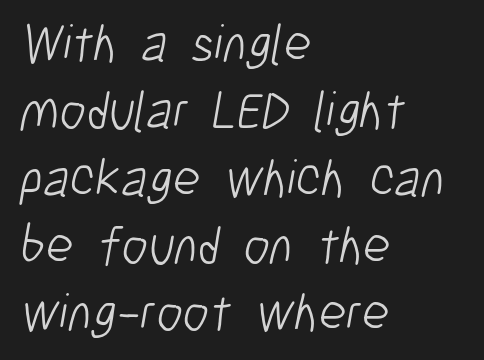
The line texture is even and compact thanks to regular tracking. The font sits on the lighter half of the weight spectrum, regular included. The rendering anchors every line to the left-hand side. In terms of leading, this rendering sits right in the middle.
